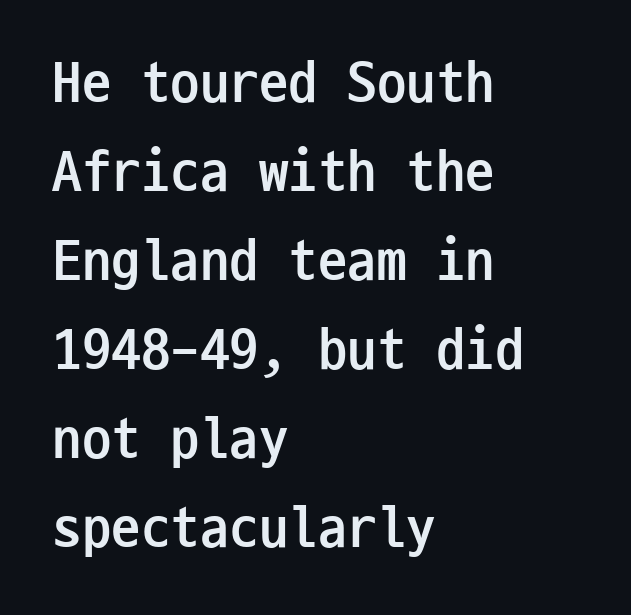
{"serif": "no", "italic": "no", "bold": "yes", "weight": "semibold", "width": "condensed", "stroke_contrast": "low", "x_height": "medium", "monospaced": "yes", "underline": "no", "align": "left", "line_spacing": "normal", "line_spacing_ratio": 1.51, "letter_spacing": "normal", "letter_spacing_em": 0.0, "glyph_px": 59}
